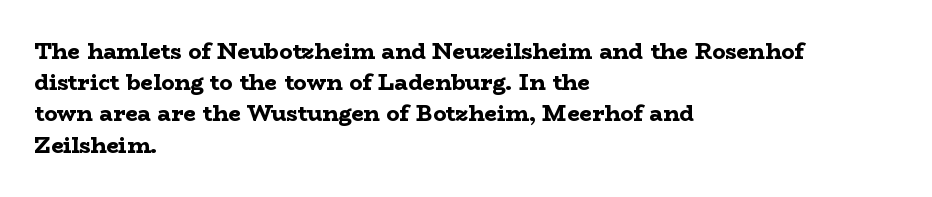
{"italic": "no", "bold": "yes", "underline": "no", "align": "left", "line_spacing": "normal", "line_spacing_ratio": 1.42, "letter_spacing": "normal", "letter_spacing_em": 0.0, "glyph_px": 22}
